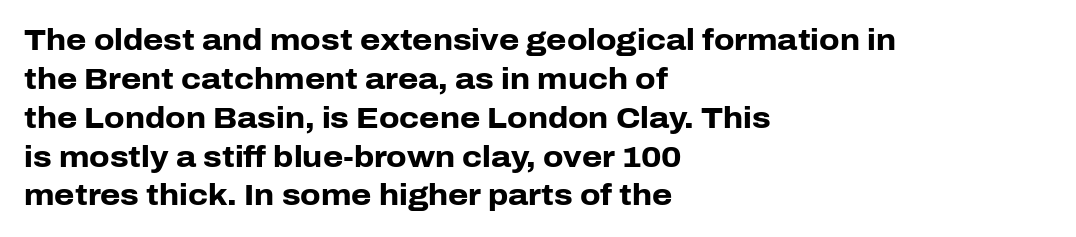
Type without underlining. What stands out about the letter spacing? Nothing — it is the standard amount. Typographic density is high because the face is bold. A typesetter would call this proportional, since set widths differ per character.
